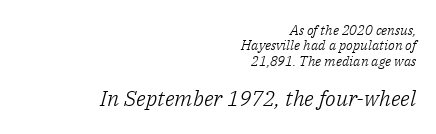
The image shows 22 px text type, italic (leaning right); set right-aligned, tight line spacing (1.09x), normal letter spacing, not underlined; the second (bottom) block is 1.57x larger.
